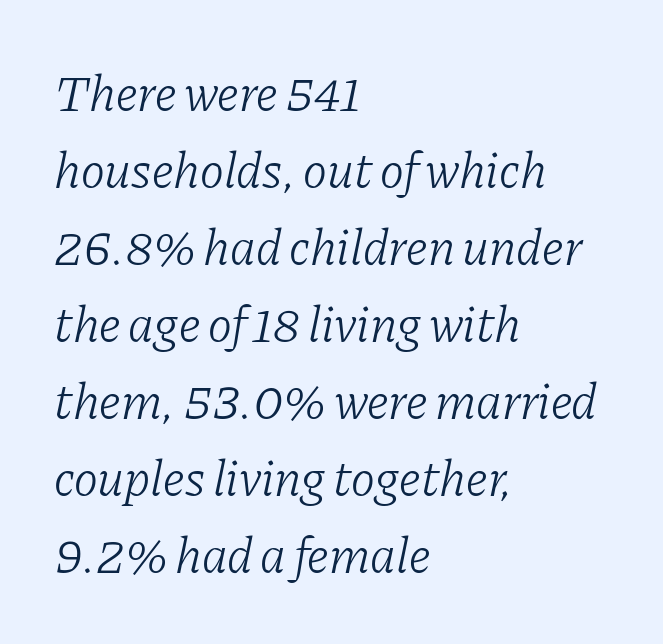
Q: Is the text bold? A: No.
Q: Is the text italic (slanted)? A: Yes, it leans right by about 11 degrees.
Q: Is the typeface a serif or a sans-serif typeface? A: Serif.
Q: Is the text underlined? A: No.
Q: How is the paragraph aligned? A: Left-aligned.
Q: Is the spacing between letters normal or unusually wide? A: Normal.
Q: Is the spacing between lines tight, normal or loose? A: Normal.
Q: Width (condensed, normal, or wide)? A: Normal.
Q: Stroke contrast? A: Low.
Q: x-height? A: Medium.
Q: Monospaced? A: No.
